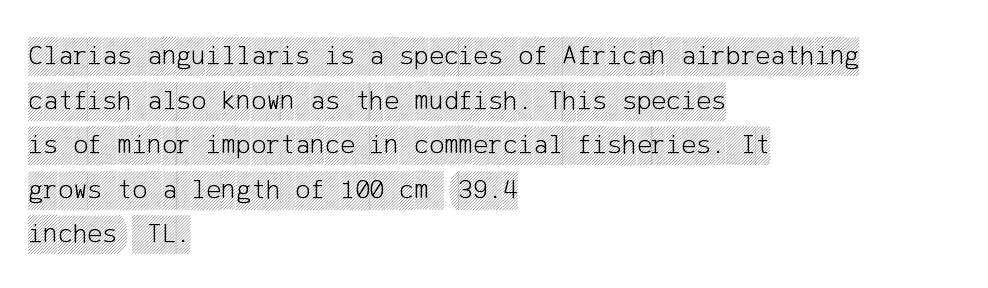
Q: Is the text italic (slanted)? A: No, it is upright.
Q: Is the text underlined? A: No.
Q: How is the paragraph aligned? A: Left-aligned.
Q: Is the spacing between letters normal or unusually wide? A: Normal.
Q: Is the spacing between lines tight, normal or loose? A: Normal.
Q: Width (condensed, normal, or wide)? A: Condensed.
Q: x-height? A: Large.
